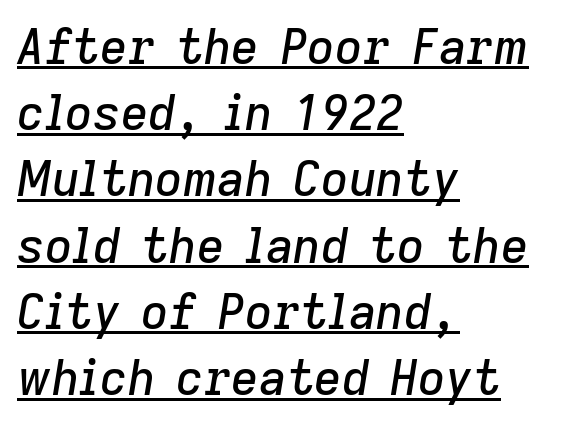
The image shows 48 px text type, italic (leaning right); set left-aligned, normal line spacing (1.38x), normal letter spacing, underlined; low stroke contrast and a medium x-height.
